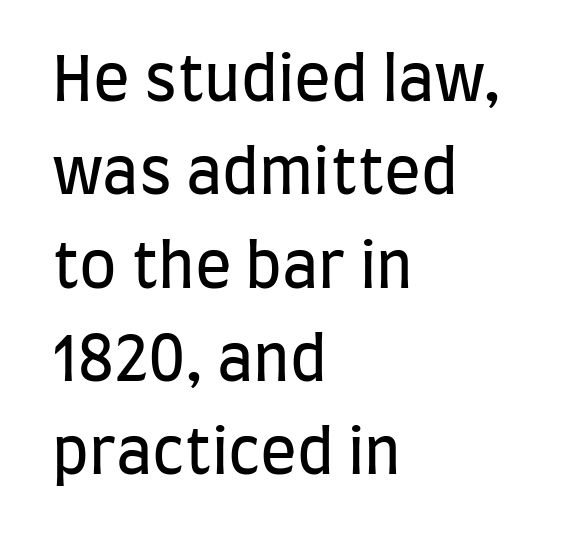
Does the lettering tilt? It doesn't — this is upright. Stroke terminals: plain, sans-serif. Proportional: the letters do not fall into vertical columns. Which margin do the lines hug? The left one — the right edge is uneven.
